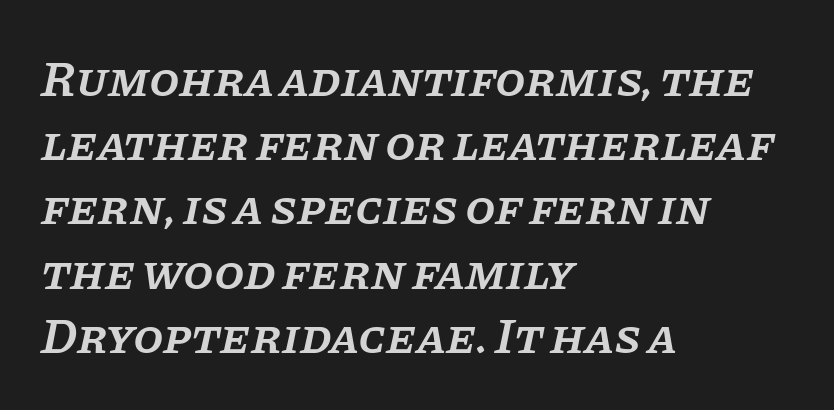
Q: Is the text bold? A: Semi-bold.
Q: Is the text italic (slanted)? A: Yes, it leans right by about 11 degrees.
Q: Is the typeface a serif or a sans-serif typeface? A: Serif.
Q: Is the text underlined? A: No.
Q: How is the paragraph aligned? A: Left-aligned.
Q: Is the spacing between letters normal or unusually wide? A: Normal.
Q: Is the spacing between lines tight, normal or loose? A: Normal.
Q: Width (condensed, normal, or wide)? A: Normal.
Q: Stroke contrast? A: Low.
Q: x-height? A: Large.
Q: Monospaced? A: No.
